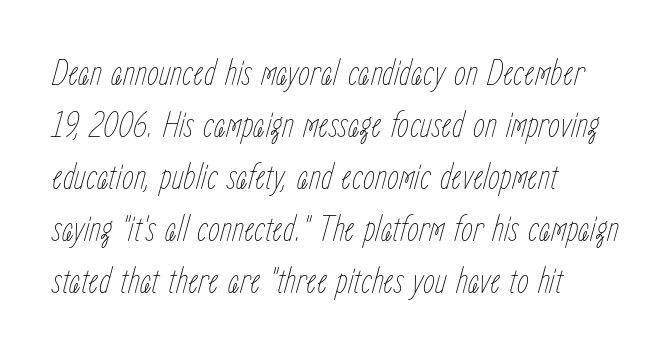
Leftover space on each line is placed entirely after the last word. Weight class: somewhere from thin through regular. Each row of text sits above clean, open space. Looks like regular typesetting: each glyph gets only the width it needs. The rendering uses a moderate line-height, typical for paragraphs.
